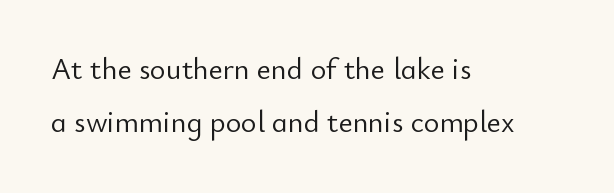
Q: Is the text bold? A: No.
Q: Is the text italic (slanted)? A: No, it is upright.
Q: Is the typeface a serif or a sans-serif typeface? A: Sans-serif.
Q: Is the text underlined? A: No.
Q: How is the paragraph aligned? A: Left-aligned.
Q: Is the spacing between letters normal or unusually wide? A: Normal.
Q: Width (condensed, normal, or wide)? A: Normal.
Q: Stroke contrast? A: Low.
Q: x-height? A: Small.
Q: Monospaced? A: No.
